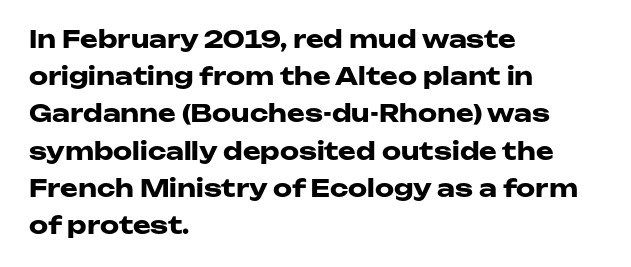
Q: Is the text bold? A: Yes.
Q: Is the text italic (slanted)? A: No, it is upright.
Q: Is the text underlined? A: No.
Q: How is the paragraph aligned? A: Left-aligned.
Q: Is the spacing between letters normal or unusually wide? A: Normal.
Q: Is the spacing between lines tight, normal or loose? A: Normal.
